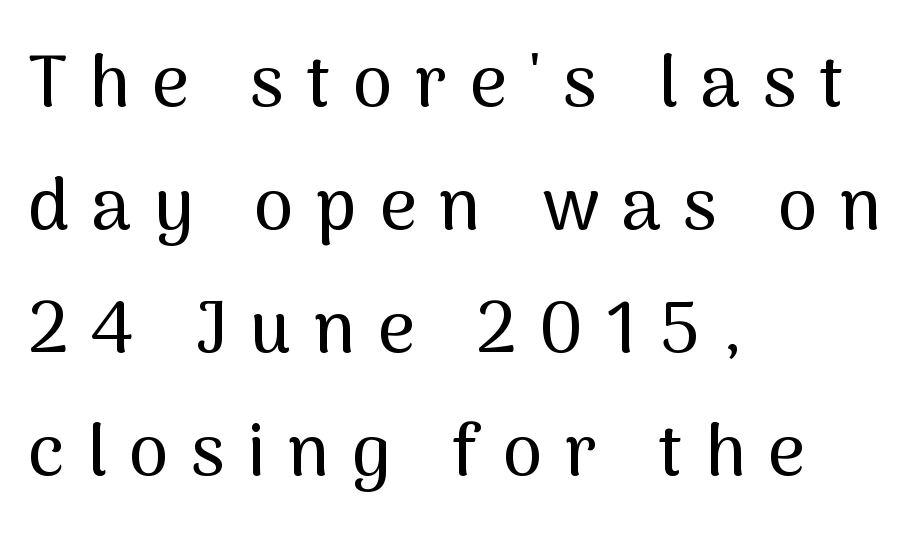
The image shows 72 px sans-serif type, upright; set left-aligned, line spacing 1.71x, unusually wide letter spacing (+0.31 em), not underlined; medium stroke contrast and a medium x-height.
